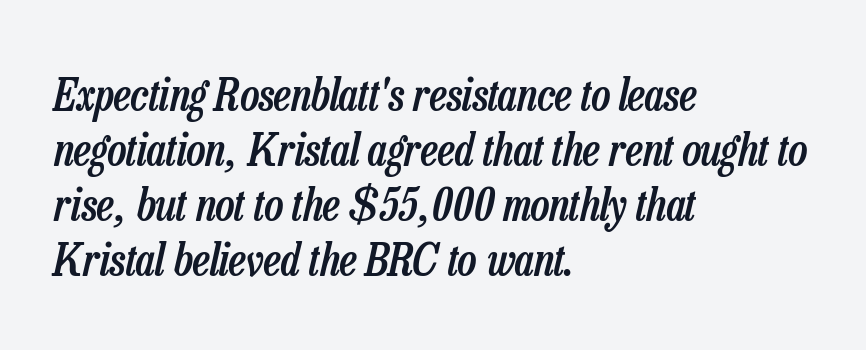
{"italic": "yes", "lean": "right", "slant_degrees": 13, "bold": "semi", "weight": "semibold", "width": "condensed", "stroke_contrast": "low", "x_height": "medium", "monospaced": "no", "underline": "no", "align": "left", "line_spacing_ratio": 1.22, "letter_spacing": "normal", "letter_spacing_em": 0.0, "glyph_px": 45}
